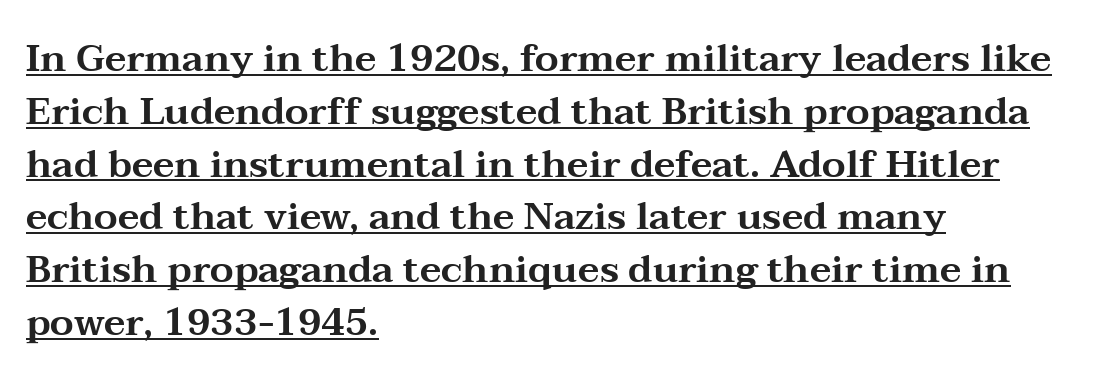
The image shows 38 px wide serif type, upright; set left-aligned, normal line spacing (1.39x), normal letter spacing, underlined; medium stroke contrast and a medium x-height.
